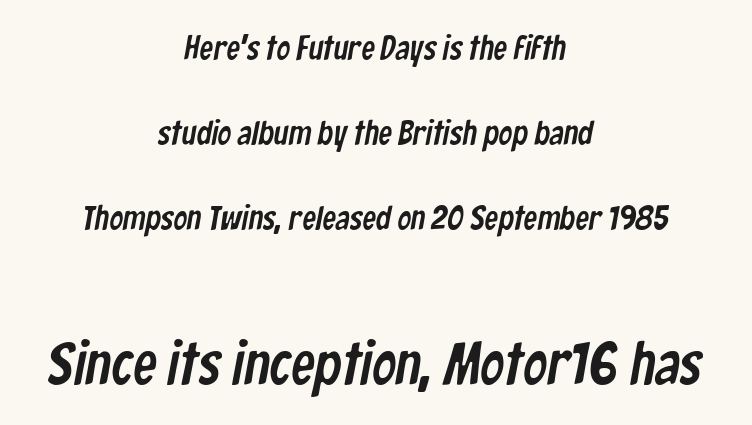
You get the small type first, then a jump to larger type. The characters display no serif detailing; their extremities are plain. The tracking reads as untouched default to a designer's eye. Reading down the block, each line starts at a different indent, mirrored at its end.
